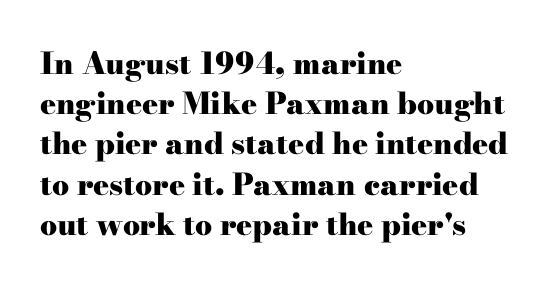
Q: Is the text bold? A: Yes.
Q: Is the text italic (slanted)? A: No, it is upright.
Q: Is the typeface a serif or a sans-serif typeface? A: Serif.
Q: Is the text underlined? A: No.
Q: How is the paragraph aligned? A: Left-aligned.
Q: Is the spacing between letters normal or unusually wide? A: Normal.
Q: Is the spacing between lines tight, normal or loose? A: Normal.
Q: Width (condensed, normal, or wide)? A: Wide.
Q: Stroke contrast? A: High.
Q: x-height? A: Small.
Q: Monospaced? A: No.
